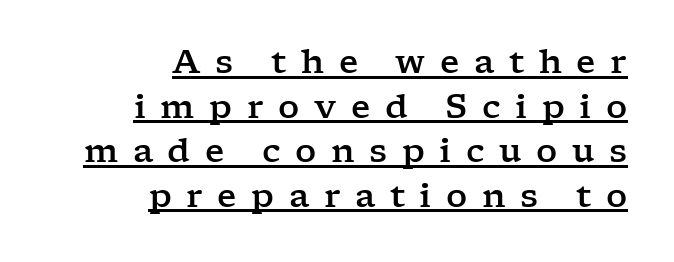
{"serif": "yes", "italic": "no", "width": "wide", "stroke_contrast": "low", "x_height": "medium", "monospaced": "no", "underline": "yes", "align": "right", "line_spacing": "normal", "line_spacing_ratio": 1.35, "letter_spacing": "wide", "letter_spacing_em": 0.44, "glyph_px": 33}
